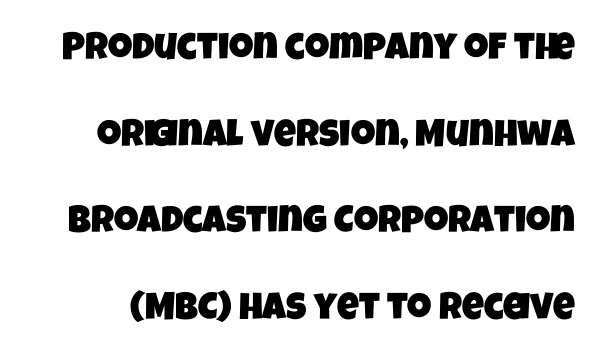
Check the space under the baseline: it is left empty. Rows of type keep a wide berth in the vertical direction. A typesetter would label this face a sans. A typesetter would call this proportional, since set widths differ per character.
